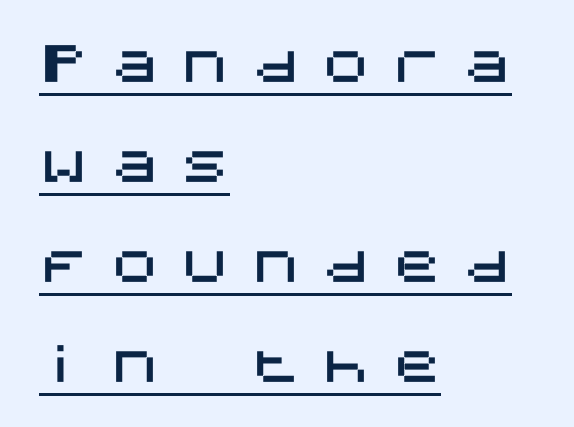
The image shows 49 px sans-serif type, upright; set left-aligned, loose line spacing (2.04x), unusually wide letter spacing (+0.44 em), underlined; medium stroke contrast and a large x-height.
